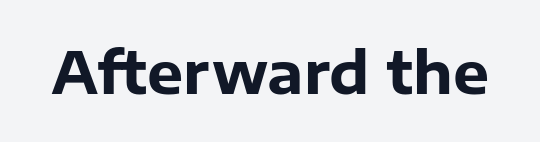
{"serif": "no", "italic": "no", "bold": "yes", "weight": "heavy", "width": "normal", "stroke_contrast": "low", "x_height": "medium", "monospaced": "no", "underline": "no", "letter_spacing": "normal", "letter_spacing_em": 0.0, "glyph_px": 57}
